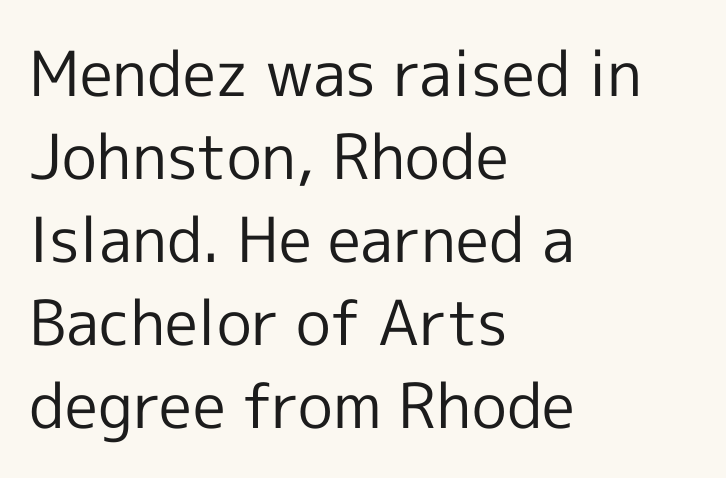
The lines in this sample share a left origin and differ only in where they stop. Bold? No — there's no thickening of the strokes. The face used here is proportionally spaced, like ordinary book or web type. In terms of posture, this sample is upright.
